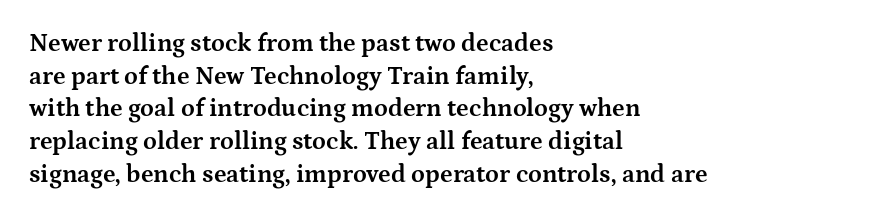
You could call the tracking neutral — neither tight nor loose. Ordinary non-slanted type is in use. Heavy, bold letterforms. Does the copy run flush right? No — it runs flush left. Regular leading.
